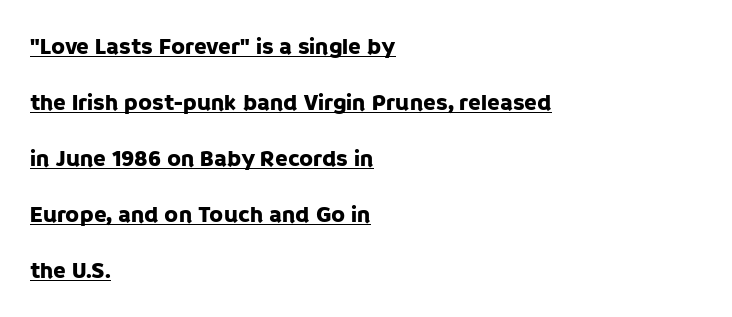
The image shows 23 px text type, upright; set left-aligned, loose line spacing (2.43x), normal letter spacing, underlined.
